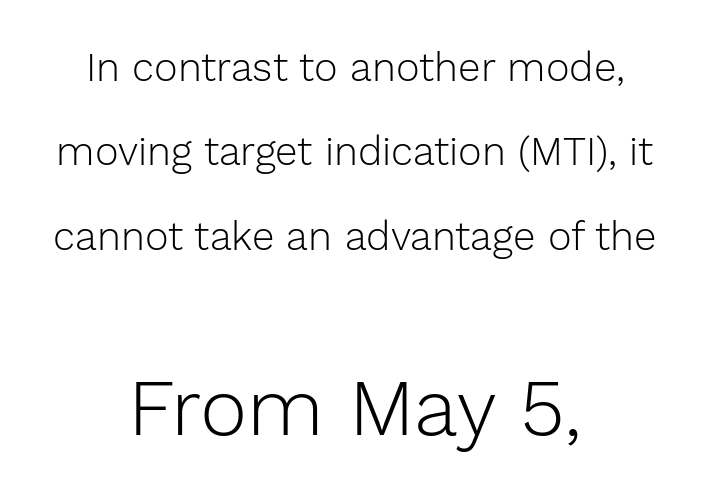
Q: Is the text bold? A: No.
Q: Is the text italic (slanted)? A: No, it is upright.
Q: Is the typeface a serif or a sans-serif typeface? A: Sans-serif.
Q: Is the text underlined? A: No.
Q: How is the paragraph aligned? A: Centered.
Q: Is the spacing between letters normal or unusually wide? A: Normal.
Q: Is the spacing between lines tight, normal or loose? A: Loose.
Q: Which block of text is set in a larger size, the first (top) or the second (bottom)? A: The second (bottom) one.
Q: Width (condensed, normal, or wide)? A: Normal.
Q: Stroke contrast? A: Low.
Q: x-height? A: Medium.
Q: Monospaced? A: No.
